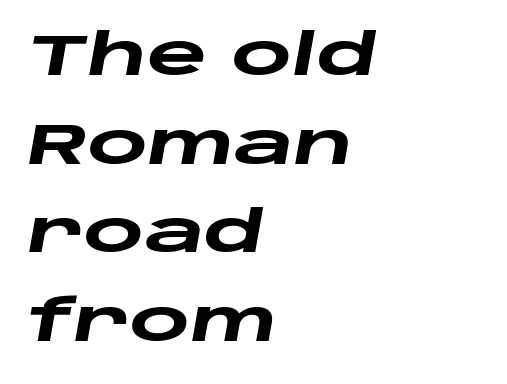
{"italic": "yes", "lean": "right", "slant_degrees": 10, "bold": "yes", "weight": "heavy", "width": "wide", "stroke_contrast": "low", "x_height": "large", "monospaced": "no", "underline": "no", "align": "left", "line_spacing": "normal", "line_spacing_ratio": 1.53, "letter_spacing": "normal", "letter_spacing_em": 0.0, "glyph_px": 58}
